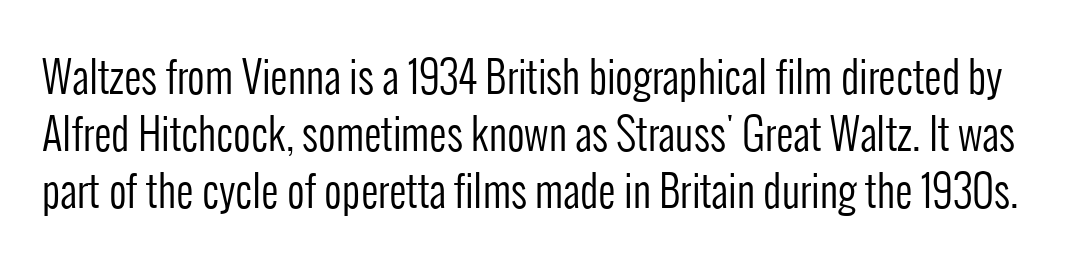
Designer's note — italics off, roman on. The rendering uses natural spacing where letterforms have individual widths. Each row of text sits above clean, open space. What stands out about the letter spacing? Nothing — it is the standard amount. Each stroke keeps to a modest, everyday thickness or less.
